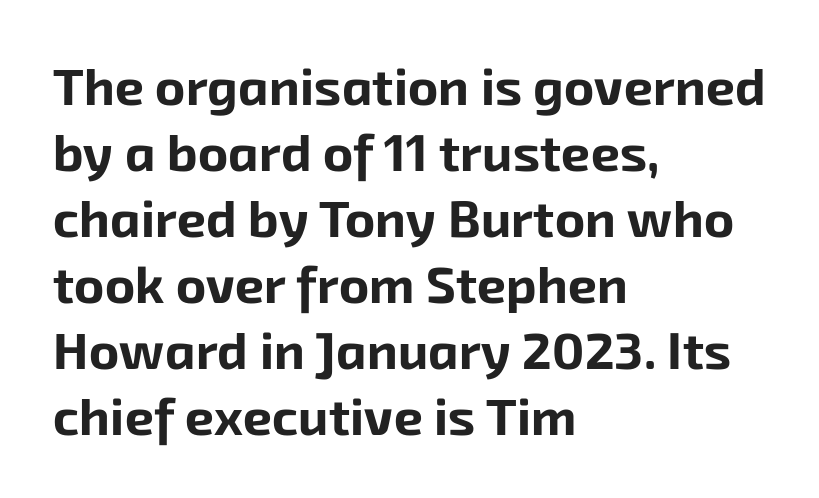
Q: Is the text bold? A: Yes.
Q: Is the typeface a serif or a sans-serif typeface? A: Sans-serif.
Q: Is the text underlined? A: No.
Q: How is the paragraph aligned? A: Left-aligned.
Q: Is the spacing between letters normal or unusually wide? A: Normal.
Q: Is the spacing between lines tight, normal or loose? A: Normal.
Q: Width (condensed, normal, or wide)? A: Normal.
Q: Stroke contrast? A: Low.
Q: x-height? A: Medium.
Q: Monospaced? A: No.
